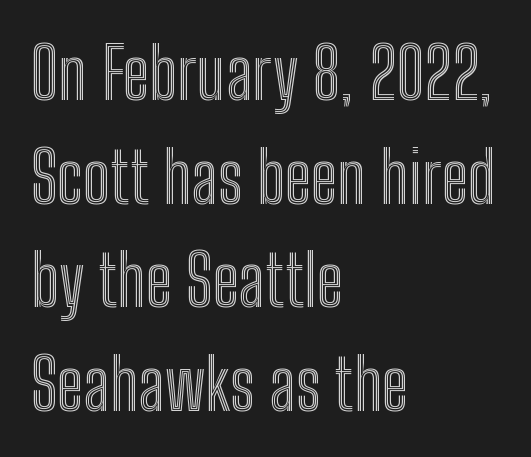
The image shows 70 px condensed type, upright; set left-aligned, normal line spacing (1.48x), normal letter spacing, not underlined; a medium x-height.
